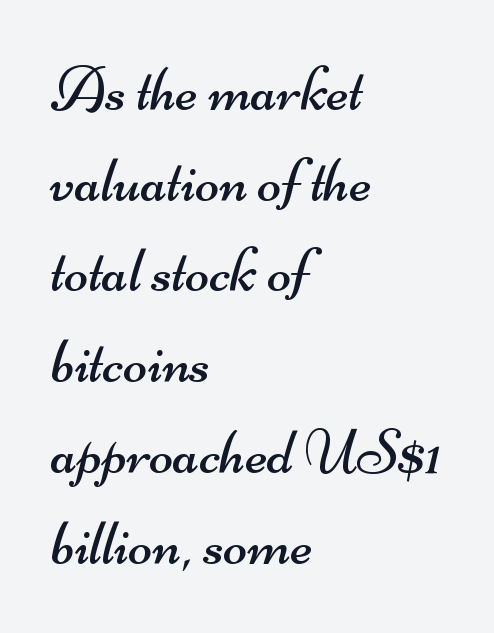
The rows are spaced the way most documents space them. The lines are quadded left. Vertical stems look standard width or narrower in stroke. Between one letter and the next there's only the usual sliver of space.
